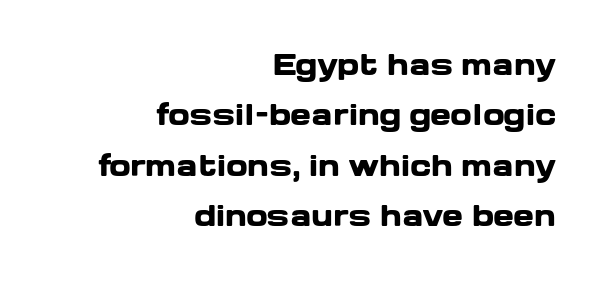
The image shows 28 px heavy, wide sans-serif type, upright; set right-aligned, line spacing 1.8x, normal letter spacing, not underlined; low stroke contrast and a medium x-height.
